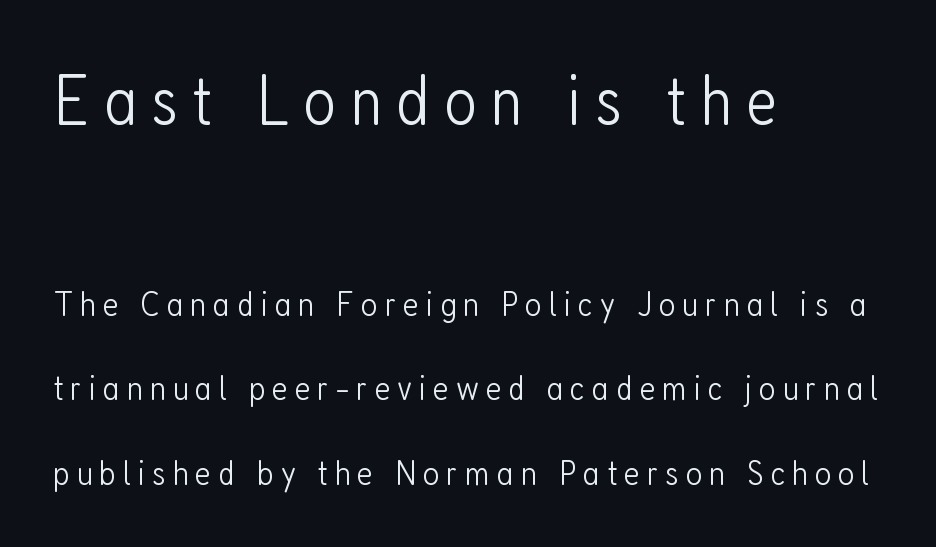
Q: Is the text bold? A: No.
Q: Is the text italic (slanted)? A: No, it is upright.
Q: Is the typeface a serif or a sans-serif typeface? A: Sans-serif.
Q: Is the text underlined? A: No.
Q: How is the paragraph aligned? A: Left-aligned.
Q: Is the spacing between lines tight, normal or loose? A: Loose.
Q: Which block of text is set in a larger size, the first (top) or the second (bottom)? A: The first (top) one.
Q: Width (condensed, normal, or wide)? A: Condensed.
Q: Stroke contrast? A: Low.
Q: x-height? A: Medium.
Q: Monospaced? A: No.
